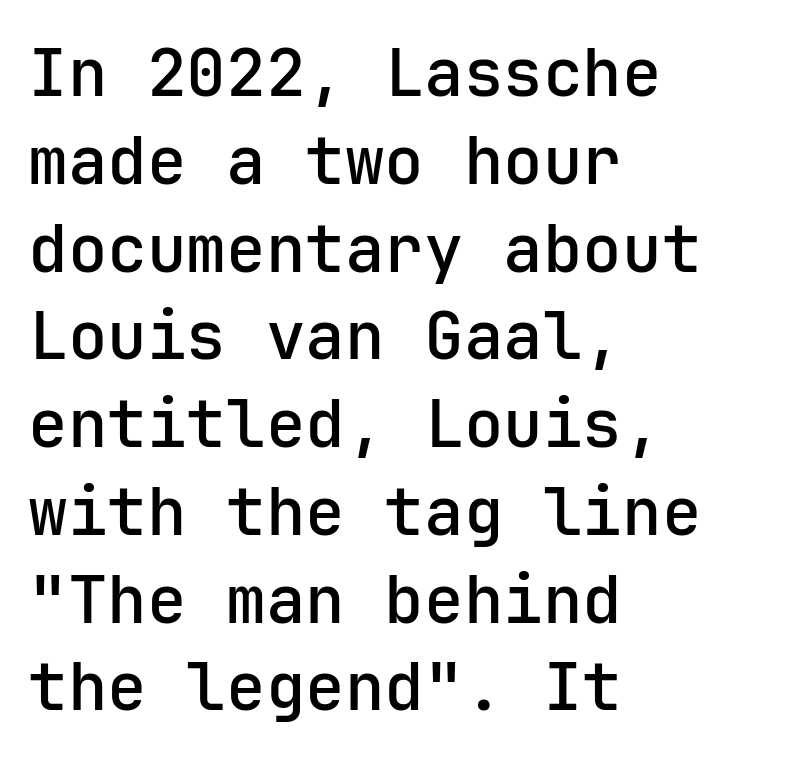
Every stem runs plumb, perpendicular to the baseline. Nope, no serifs anywhere on these letters. Regular leading. Tracking value appears to be zero — textbook default spacing.
